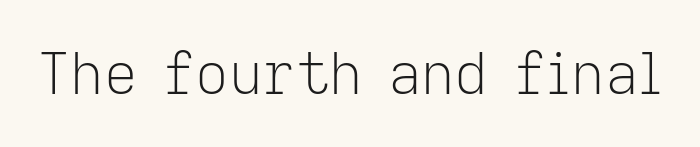
{"serif": "no", "italic": "no", "bold": "no", "weight": "light", "width": "normal", "stroke_contrast": "low", "x_height": "medium", "monospaced": "no", "underline": "no", "letter_spacing": "normal", "letter_spacing_em": 0.0, "glyph_px": 58}
